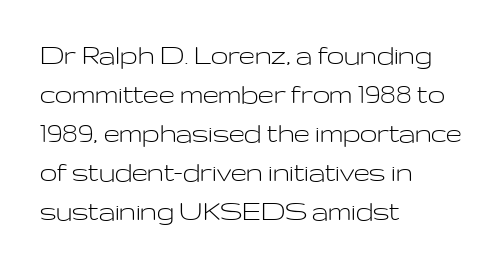
The image shows 31 px light, wide sans-serif type, upright; set left-aligned, normal line spacing (1.26x), normal letter spacing, not underlined; low stroke contrast and a medium x-height.
